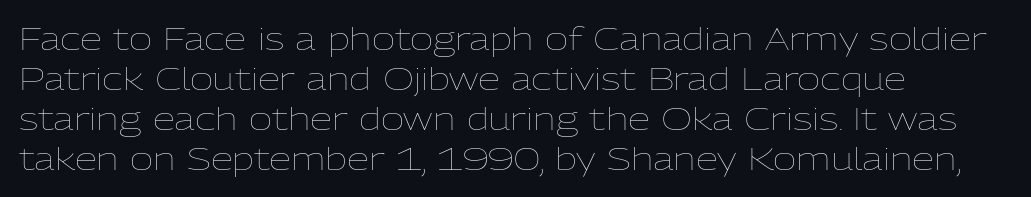
Is there any slant? The stems are plumb. The area under the type is left untouched. The strokes are not fattened; the text isn't bold. A classic flush-left, rag-right setting is used for this passage. Proportional: the letters do not fall into vertical columns. The leading is moderate, giving the passage an even texture.
